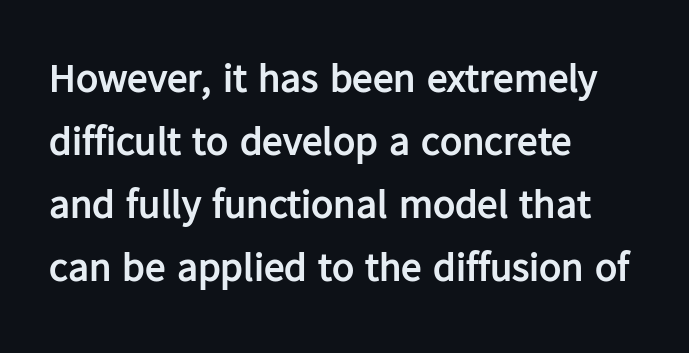
The text block is weighted toward the left margin, trailing off unevenly rightward. Posture: vertical. Is this a fixed-width face? No — the glyphs have proportional, varying widths. The letters sit at their default tracking, neither squeezed nor spread. Check under the words: just untouched page. Each new line begins a customary step beneath the previous one.
